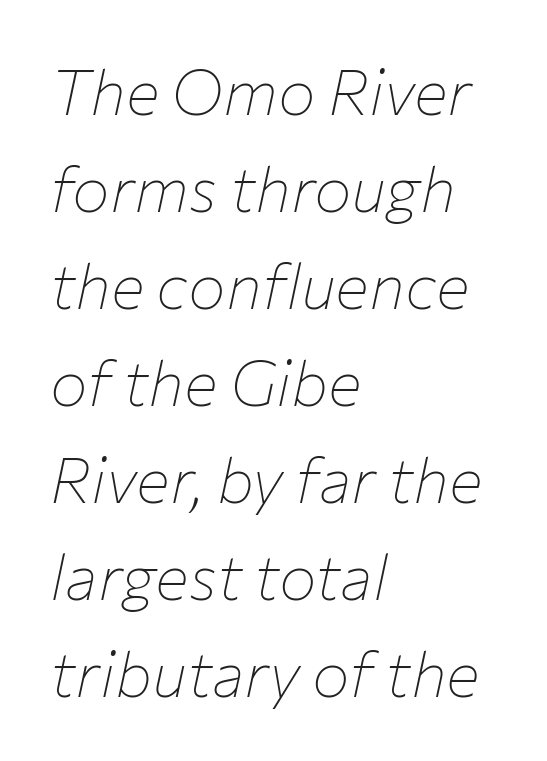
Q: Is the text bold? A: No.
Q: Is the text italic (slanted)? A: Yes, it leans right by about 12 degrees.
Q: Is the text underlined? A: No.
Q: How is the paragraph aligned? A: Left-aligned.
Q: Is the spacing between letters normal or unusually wide? A: Normal.
Q: Is the spacing between lines tight, normal or loose? A: Normal.
Q: Width (condensed, normal, or wide)? A: Normal.
Q: Stroke contrast? A: Low.
Q: x-height? A: Medium.
Q: Monospaced? A: No.
